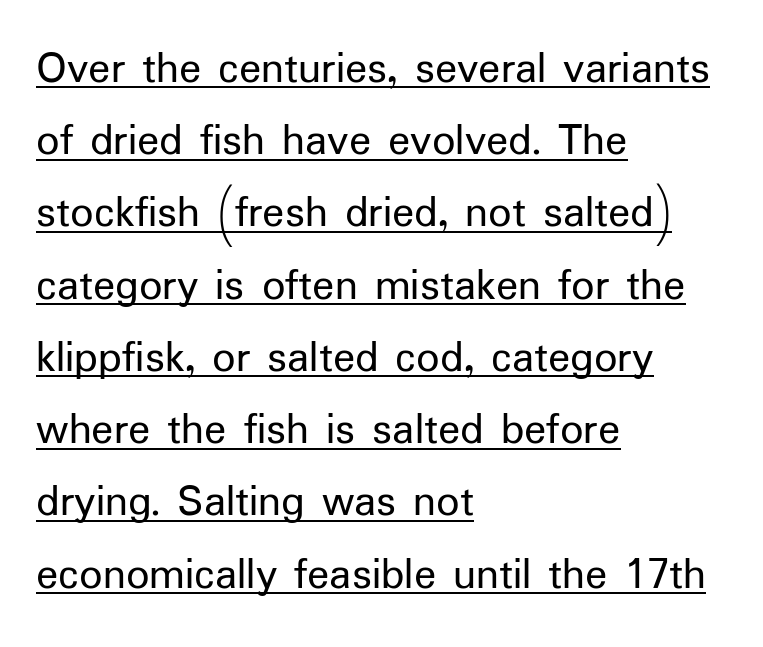
Vertically, the passage feels balanced, rows spaced as you'd expect. Nothing unusual about the tracking: characters are spaced as the font intends. Every row of glyphs begins at an identical x-position on the left. The font family rendered here belongs to the sans-serif group. If you drew a line through each stem, it would be perfectly vertical.
